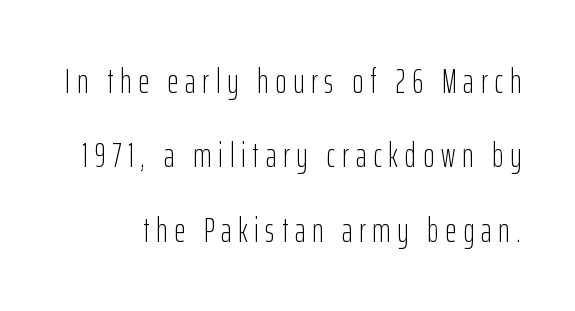
Proportional: the letters do not fall into vertical columns. The tracking jumps out immediately: characters are airy and widely separated. Vertically, the passage feels expansive, rows floating well apart. Summary of weight: not heavy and not bold. The rendering shows plain stroke endings on the letterforms — a sans-serif design. Decoration check: the copy has no underline.
